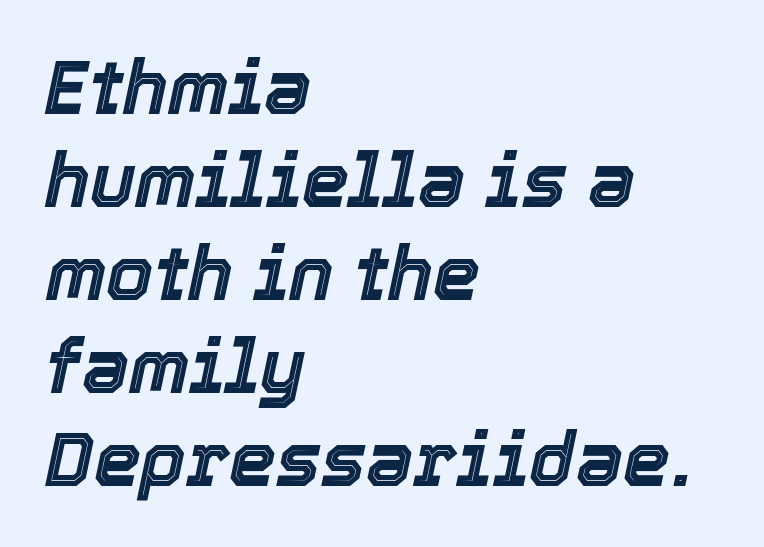
Q: Is the text italic (slanted)? A: Yes, it leans right by about 12 degrees.
Q: Is the text underlined? A: No.
Q: How is the paragraph aligned? A: Left-aligned.
Q: Is the spacing between letters normal or unusually wide? A: Normal.
Q: Width (condensed, normal, or wide)? A: Normal.
Q: x-height? A: Medium.
Q: Monospaced? A: No.
